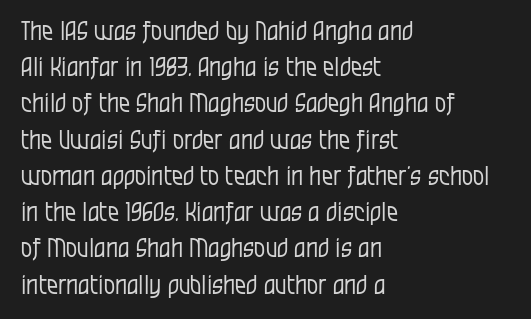
Q: Is the text bold? A: No.
Q: Is the text italic (slanted)? A: No, it is upright.
Q: Is the text underlined? A: No.
Q: How is the paragraph aligned? A: Left-aligned.
Q: Is the spacing between letters normal or unusually wide? A: Normal.
Q: Is the spacing between lines tight, normal or loose? A: Normal.
